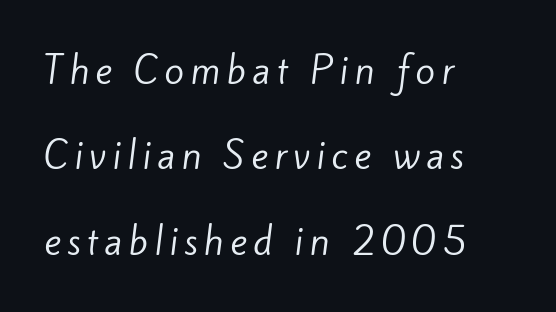
Line starts are locked; line ends wander. The typesetting does not lean heavy: it is not bold. Classification — sans serif. You could not count columns in this text — the font is proportionally spaced. You could fit nearly another row in the gap between these rows.
